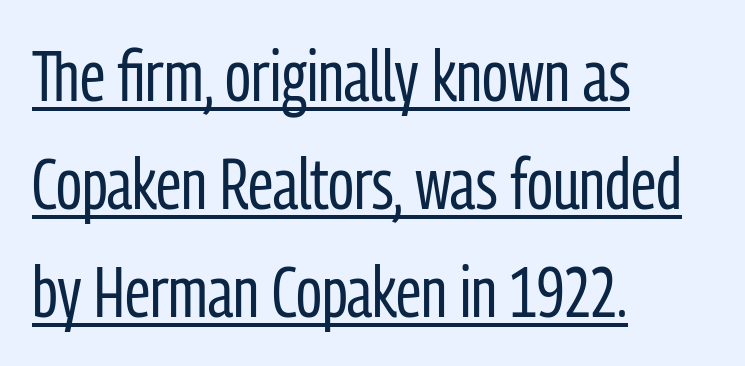
{"serif": "no", "italic": "no", "bold": "no", "weight": "regular", "width": "condensed", "stroke_contrast": "low", "x_height": "medium", "monospaced": "no", "underline": "yes", "align": "left", "line_spacing": "normal", "line_spacing_ratio": 1.52, "letter_spacing": "normal", "letter_spacing_em": 0.0, "glyph_px": 71}
